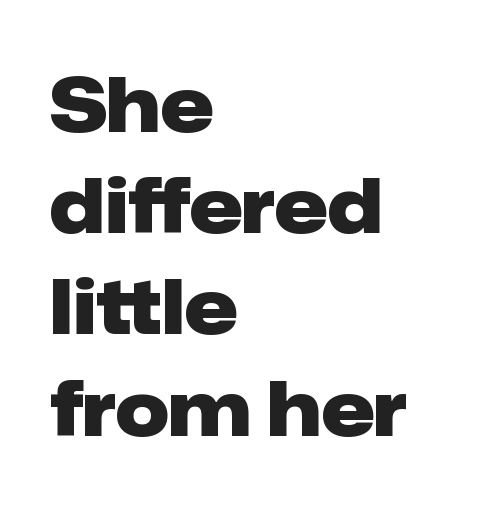
Q: Is the text bold? A: Yes.
Q: Is the text italic (slanted)? A: No, it is upright.
Q: Is the typeface a serif or a sans-serif typeface? A: Sans-serif.
Q: Is the text underlined? A: No.
Q: How is the paragraph aligned? A: Left-aligned.
Q: Is the spacing between letters normal or unusually wide? A: Normal.
Q: Is the spacing between lines tight, normal or loose? A: Normal.
Q: Width (condensed, normal, or wide)? A: Normal.
Q: Stroke contrast? A: Low.
Q: x-height? A: Medium.
Q: Monospaced? A: No.
